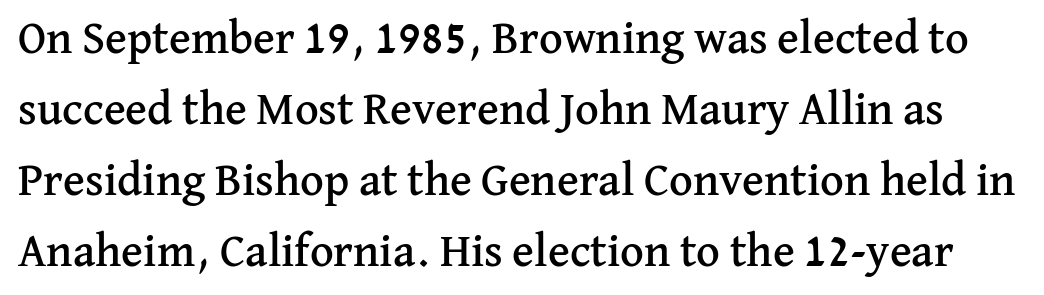
The image shows 46 px serif type, upright; set normal line spacing (1.54x), normal letter spacing, not underlined; medium stroke contrast and a medium x-height.
